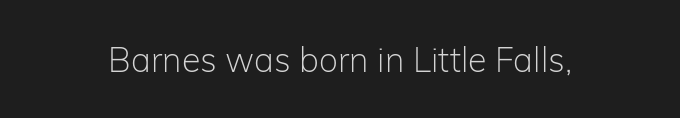
Letters have the restrained weight of plain body copy at most. This sample uses an upright cut, with every glyph sitting square on the baseline. Default kerning and tracking; the words read as compact shapes. The gap between lines stays unmarked.
